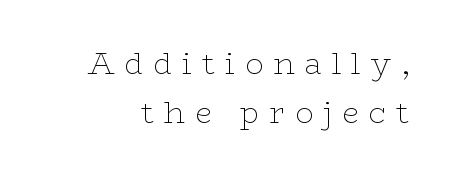
Q: Is the text bold? A: No.
Q: Is the text italic (slanted)? A: No, it is upright.
Q: Is the typeface a serif or a sans-serif typeface? A: Serif.
Q: Is the text underlined? A: No.
Q: Is the spacing between letters normal or unusually wide? A: Unusually wide.
Q: Is the spacing between lines tight, normal or loose? A: Normal.
Q: Width (condensed, normal, or wide)? A: Wide.
Q: Stroke contrast? A: Low.
Q: x-height? A: Medium.
Q: Monospaced? A: No.
